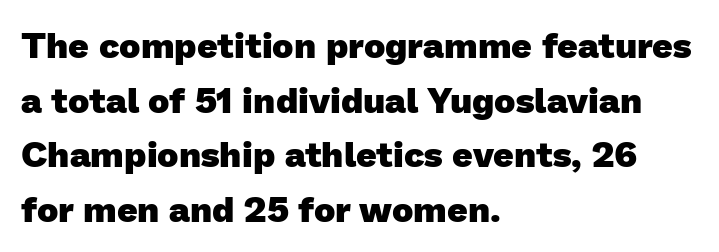
{"serif": "no", "bold": "yes", "weight": "heavy", "width": "normal", "stroke_contrast": "low", "x_height": "medium", "monospaced": "no", "underline": "no", "align": "left", "line_spacing": "normal", "line_spacing_ratio": 1.52, "letter_spacing": "normal", "letter_spacing_em": 0.0, "glyph_px": 36}
